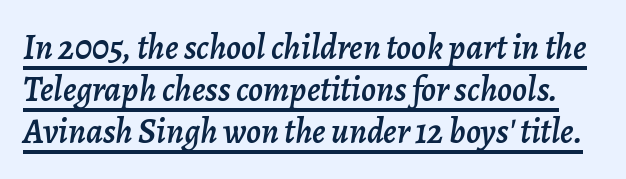
{"italic": "yes", "lean": "right", "slant_degrees": 7, "width": "normal", "stroke_contrast": "low", "x_height": "medium", "monospaced": "no", "underline": "yes", "line_spacing_ratio": 1.2, "letter_spacing": "normal", "letter_spacing_em": 0.0, "glyph_px": 35}
